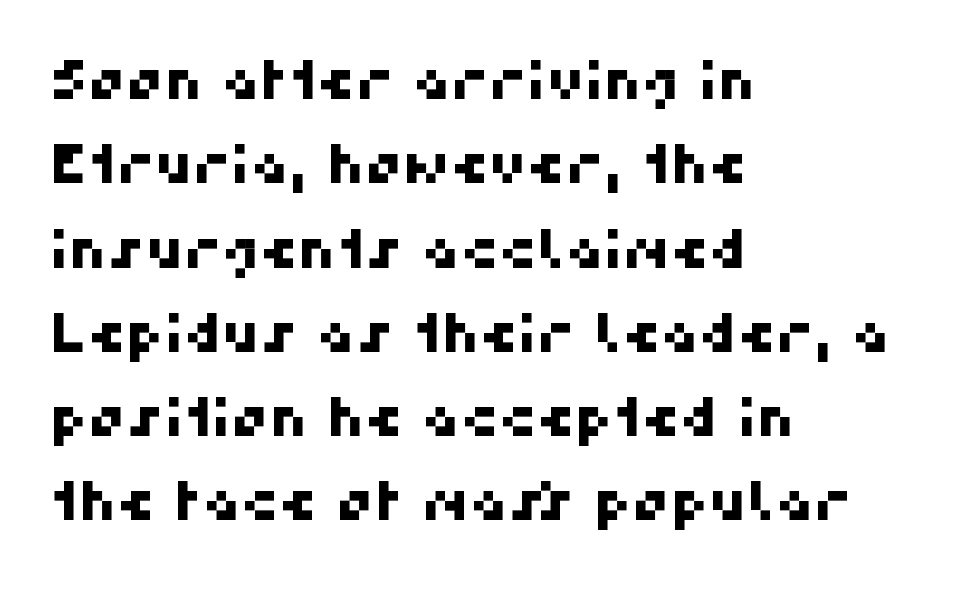
{"serif": "no", "width": "normal", "stroke_contrast": "high", "x_height": "medium", "monospaced": "no", "underline": "no", "align": "left", "line_spacing": "normal", "line_spacing_ratio": 1.59, "letter_spacing": "normal", "letter_spacing_em": 0.0, "glyph_px": 53}
